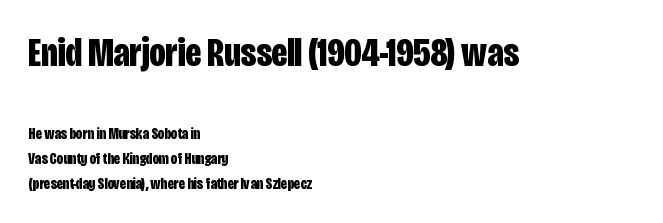
Q: Is the text bold? A: Yes.
Q: Is the text italic (slanted)? A: No, it is upright.
Q: Is the typeface a serif or a sans-serif typeface? A: Sans-serif.
Q: Is the text underlined? A: No.
Q: How is the paragraph aligned? A: Left-aligned.
Q: Is the spacing between letters normal or unusually wide? A: Normal.
Q: Is the spacing between lines tight, normal or loose? A: Normal.
Q: Which block of text is set in a larger size, the first (top) or the second (bottom)? A: The first (top) one.
Q: Width (condensed, normal, or wide)? A: Condensed.
Q: Stroke contrast? A: Low.
Q: x-height? A: Large.
Q: Monospaced? A: No.
